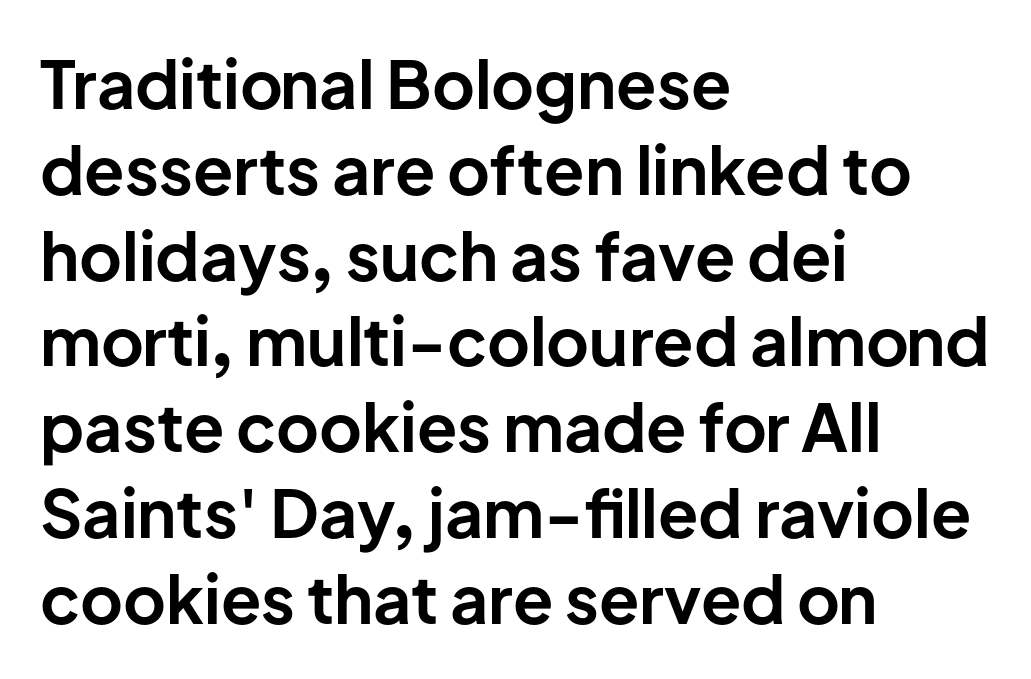
Q: Is the text bold? A: Yes.
Q: Is the text italic (slanted)? A: No, it is upright.
Q: Is the typeface a serif or a sans-serif typeface? A: Sans-serif.
Q: Is the text underlined? A: No.
Q: How is the paragraph aligned? A: Left-aligned.
Q: Is the spacing between letters normal or unusually wide? A: Normal.
Q: Is the spacing between lines tight, normal or loose? A: Normal.
Q: Width (condensed, normal, or wide)? A: Normal.
Q: Stroke contrast? A: Low.
Q: x-height? A: Medium.
Q: Monospaced? A: No.
